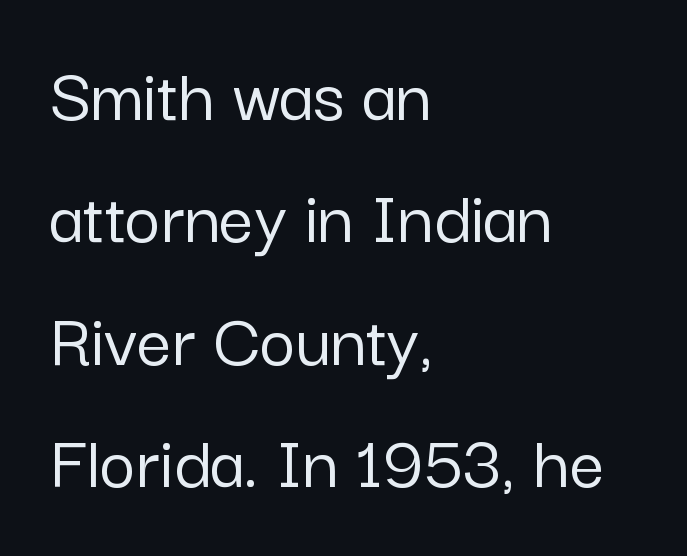
A typesetter would label this face a sans. Every character sits straight up, as roman type does. Spacing verdict: proportional, widths tailored to each character. The strip under each line holds only bare page. Characters follow at the spacing the type designer built in. Caption: multi-line text, flush left, ragged right.
